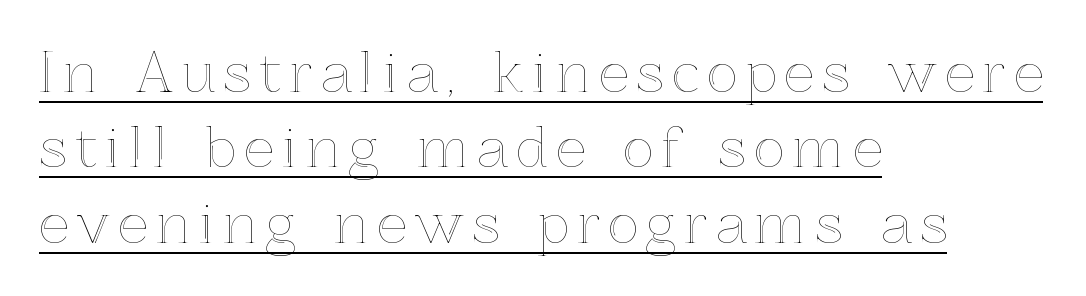
Horizontally, the lines are justified to the leading edge only. A roman cut, with each character standing at attention. The lines sit at an ordinary, default distance from one another. The words here are underlined. Note the varied advance widths — an 'i' is clearly narrower than an 'm'.
